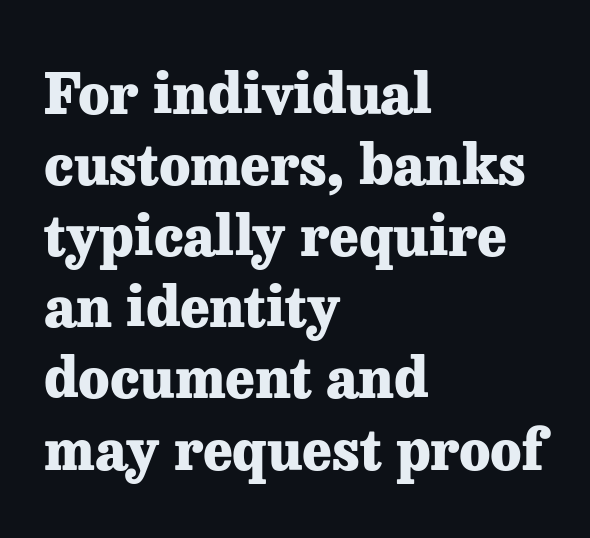
Compared with typical body copy, the letter spacing here is the same. The face used here is proportionally spaced, like ordinary book or web type. This sample uses an upright cut, with every glyph sitting square on the baseline. As a designer I'd log this as weight 700, bold. Check where the strokes stop: tiny serifs finish them off. Just letters on the line, the space beneath them empty.
